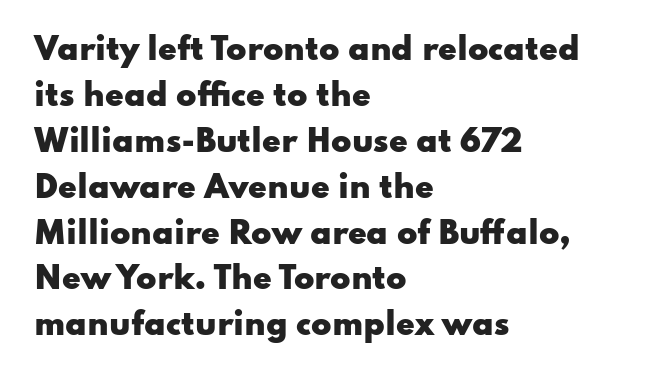
Q: Is the text bold? A: Yes.
Q: Is the text italic (slanted)? A: No, it is upright.
Q: Is the typeface a serif or a sans-serif typeface? A: Sans-serif.
Q: Is the text underlined? A: No.
Q: How is the paragraph aligned? A: Left-aligned.
Q: Is the spacing between letters normal or unusually wide? A: Normal.
Q: Is the spacing between lines tight, normal or loose? A: Normal.
Q: Width (condensed, normal, or wide)? A: Wide.
Q: Stroke contrast? A: Low.
Q: x-height? A: Small.
Q: Monospaced? A: No.
